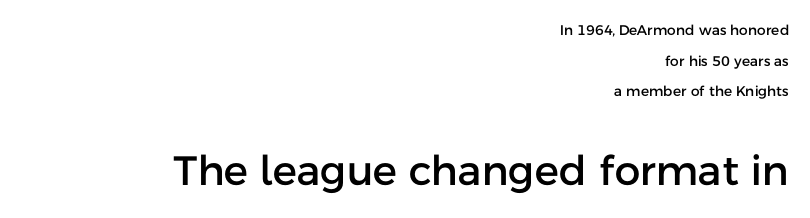
The image shows 41 px sans-serif type, upright; set right-aligned, loose line spacing (2.18x), normal letter spacing, not underlined; the second (bottom) block is 2.93x larger; low stroke contrast and a medium x-height.
